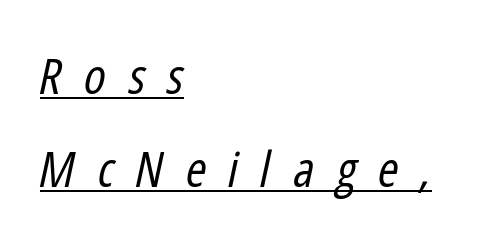
Tracking value appears strongly positive — letters spread wide. Check the space under the baseline: a stroke is drawn there. This sample has the flowing, uneven cadence of proportional lettering. Italic: yes, the glyphs are oblique. This rendering uses left alignment, leaving the right contour irregular. Stroke thickness stays within the range of a standard reading face or lighter.
